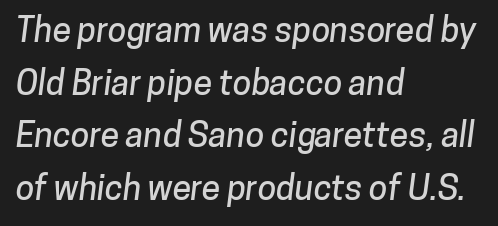
Q: Is the typeface a serif or a sans-serif typeface? A: Sans-serif.
Q: Is the text underlined? A: No.
Q: How is the paragraph aligned? A: Left-aligned.
Q: Is the spacing between letters normal or unusually wide? A: Normal.
Q: Is the spacing between lines tight, normal or loose? A: Normal.
Q: Width (condensed, normal, or wide)? A: Normal.
Q: Stroke contrast? A: Low.
Q: x-height? A: Medium.
Q: Monospaced? A: No.
